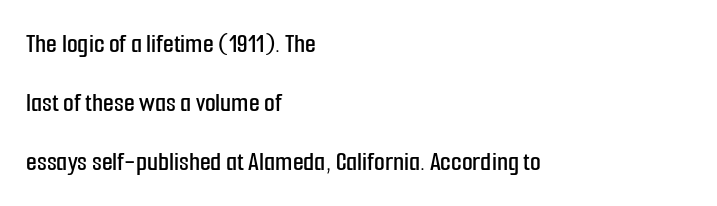
{"serif": "no", "italic": "no", "width": "condensed", "stroke_contrast": "low", "x_height": "medium", "monospaced": "no", "underline": "no", "align": "left", "line_spacing": "loose", "line_spacing_ratio": 2.11, "letter_spacing": "normal", "letter_spacing_em": 0.0, "glyph_px": 28}
